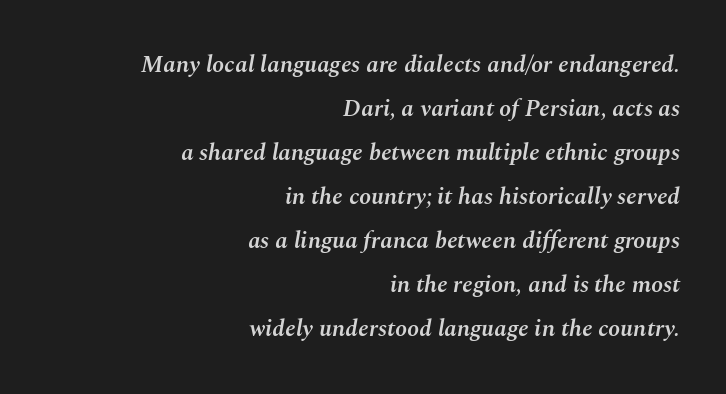
{"italic": "yes", "lean": "right", "slant_degrees": 10, "bold": "semi", "underline": "no", "align": "right", "line_spacing_ratio": 1.83, "letter_spacing": "normal", "letter_spacing_em": 0.0, "glyph_px": 24}
